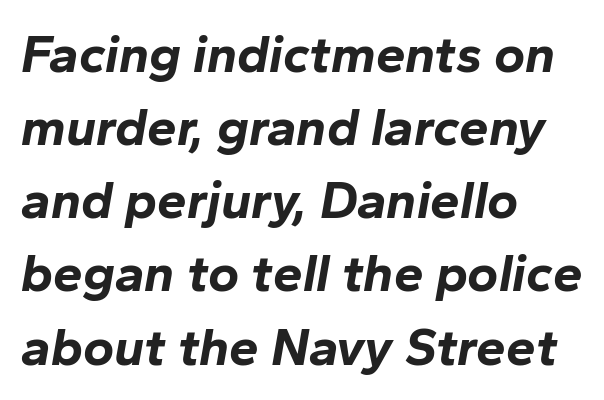
The image shows 53 px bold type, italic (leaning right); set left-aligned, normal line spacing (1.38x), normal letter spacing, not underlined; low stroke contrast and a medium x-height.
